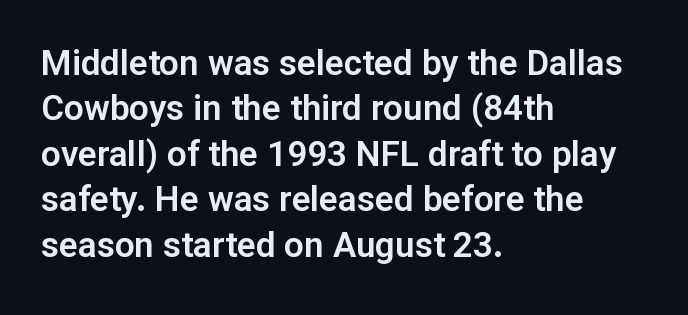
Q: Is the text italic (slanted)? A: No, it is upright.
Q: Is the typeface a serif or a sans-serif typeface? A: Sans-serif.
Q: Is the text underlined? A: No.
Q: How is the paragraph aligned? A: Left-aligned.
Q: Is the spacing between letters normal or unusually wide? A: Normal.
Q: Is the spacing between lines tight, normal or loose? A: Normal.
Q: Width (condensed, normal, or wide)? A: Normal.
Q: Stroke contrast? A: Low.
Q: x-height? A: Medium.
Q: Monospaced? A: No.
